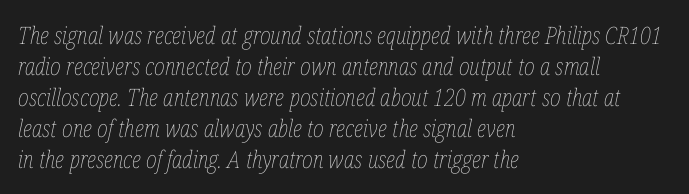
The image shows 24 px text type, italic (leaning right); set left-aligned, normal line spacing (1.29x), normal letter spacing, not underlined.
